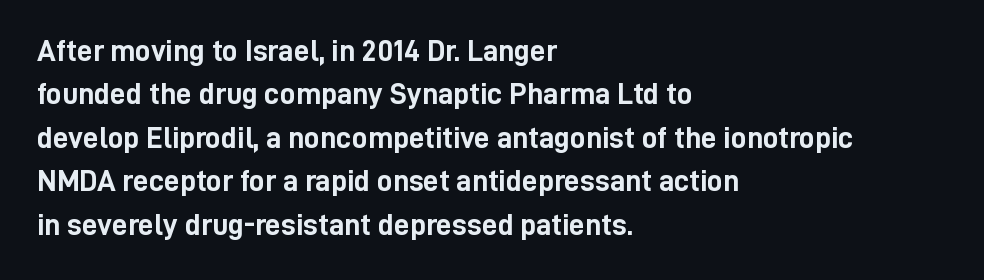
The image shows 31 px semibold, condensed sans-serif type, upright; set left-aligned, normal line spacing (1.4x), normal letter spacing, not underlined; low stroke contrast and a medium x-height.
